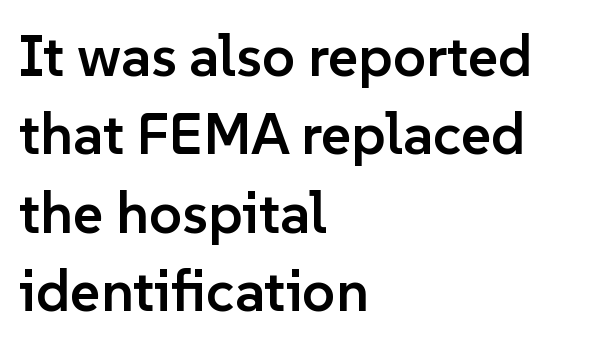
{"serif": "no", "italic": "no", "bold": "semi", "weight": "semibold", "width": "normal", "stroke_contrast": "low", "x_height": "medium", "monospaced": "no", "underline": "no", "align": "left", "line_spacing": "normal", "line_spacing_ratio": 1.35, "letter_spacing": "normal", "letter_spacing_em": 0.0, "glyph_px": 58}
